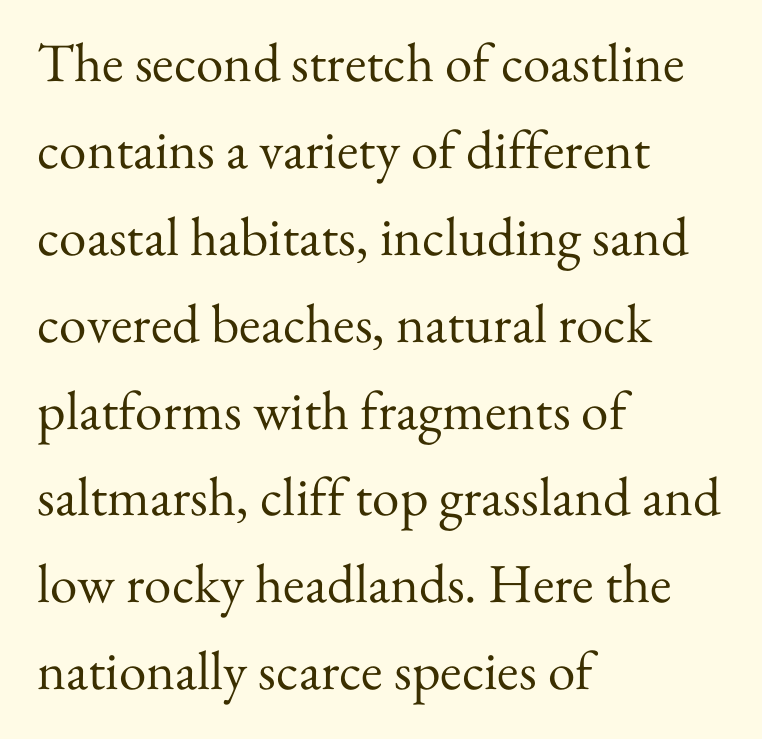
{"serif": "yes", "italic": "no", "bold": "no", "weight": "regular", "width": "normal", "stroke_contrast": "medium", "x_height": "small", "monospaced": "no", "underline": "no", "align": "left", "line_spacing": "normal", "line_spacing_ratio": 1.58, "letter_spacing": "normal", "letter_spacing_em": 0.0, "glyph_px": 55}
